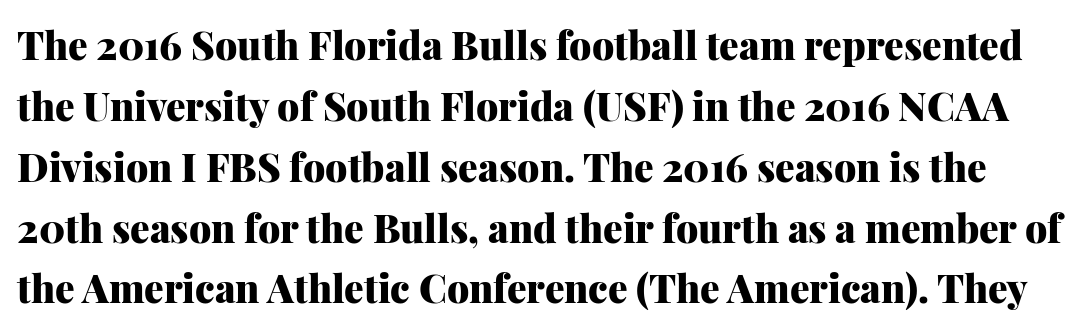
Q: Is the text bold? A: Yes.
Q: Is the text italic (slanted)? A: No, it is upright.
Q: Is the typeface a serif or a sans-serif typeface? A: Serif.
Q: Is the text underlined? A: No.
Q: Is the spacing between letters normal or unusually wide? A: Normal.
Q: Is the spacing between lines tight, normal or loose? A: Normal.
Q: Width (condensed, normal, or wide)? A: Normal.
Q: Stroke contrast? A: Medium.
Q: x-height? A: Medium.
Q: Monospaced? A: No.
